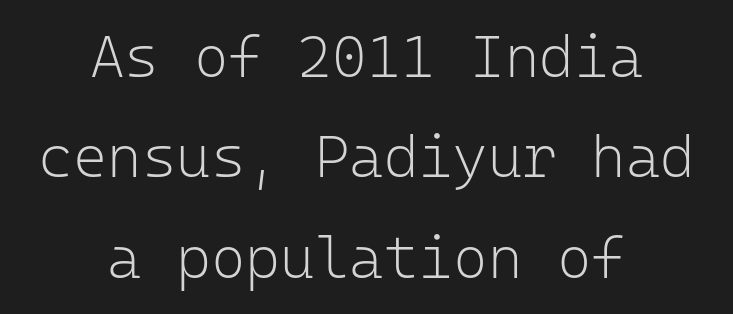
The image shows 59 px light sans-serif type, upright, monospaced; set centered, normal line spacing (1.7x), normal letter spacing, not underlined; low stroke contrast and a medium x-height.
